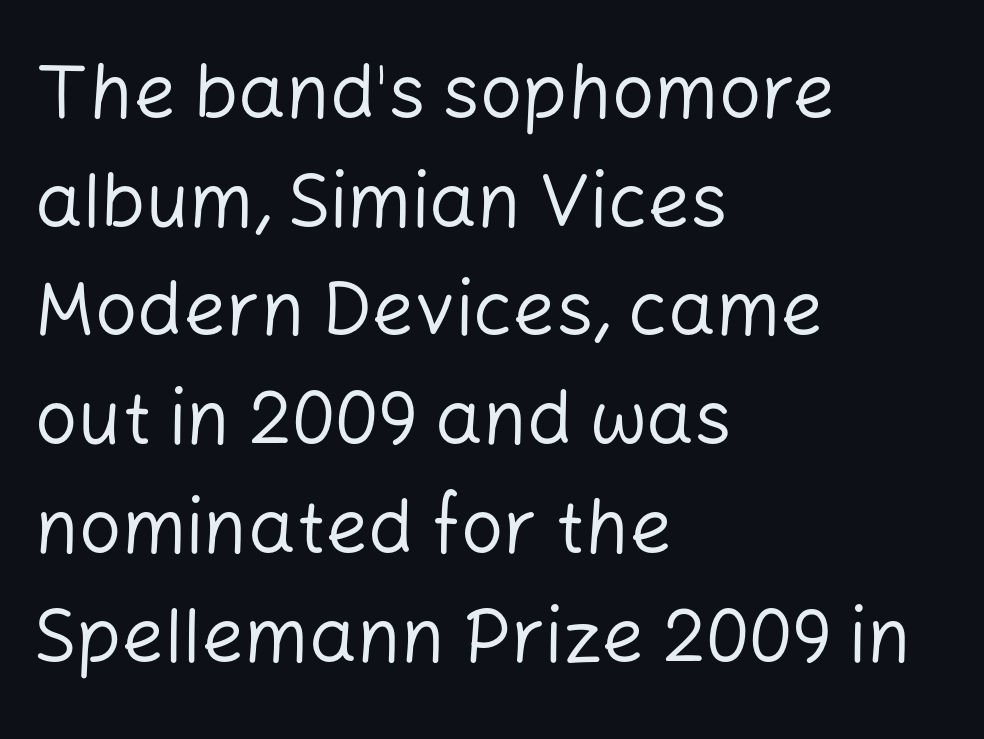
The lines are quadded left. Characters follow at the spacing the type designer built in. Lines of text with bare space underneath. Is the type heavy? It reads as light-to-regular instead. The glyphs in this specimen are sans serif. Regarding leading, the lines here are spaced in the standard way.
